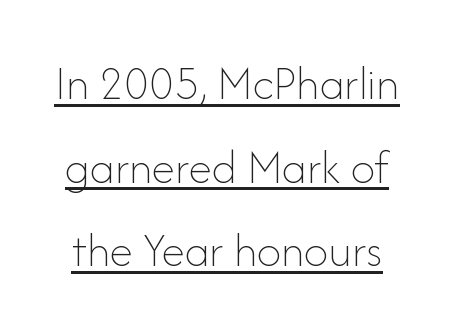
The image shows 48 px thin type, upright; set line spacing 1.74x, normal letter spacing, underlined; low stroke contrast and a small x-height.
